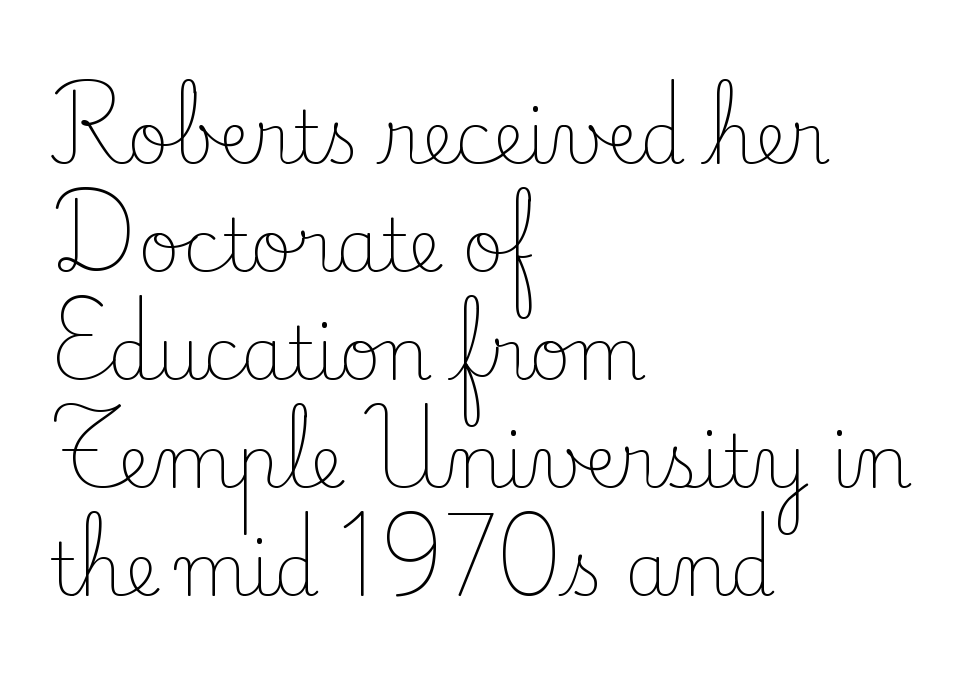
Q: Is the text bold? A: No.
Q: Is the text italic (slanted)? A: No, it is upright.
Q: Is the typeface a serif or a sans-serif typeface? A: Serif.
Q: Is the text underlined? A: No.
Q: How is the paragraph aligned? A: Left-aligned.
Q: Is the spacing between letters normal or unusually wide? A: Normal.
Q: Is the spacing between lines tight, normal or loose? A: Normal.
Q: Width (condensed, normal, or wide)? A: Normal.
Q: Stroke contrast? A: Low.
Q: x-height? A: Small.
Q: Monospaced? A: No.
